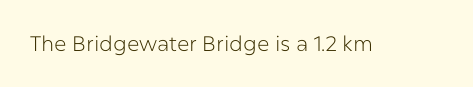
The passage shown is not underscored anywhere. The font's upright variant was chosen for this text. Stems here are at most as thick as an everyday book face. Observe the ordinary spacing: letters are neighbours, not strangers.
